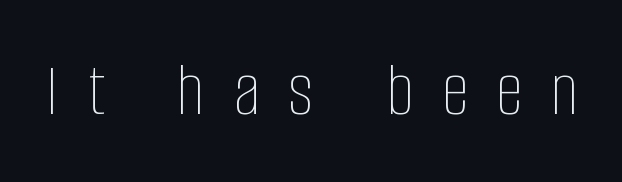
The face used here is proportionally spaced, like ordinary book or web type. Italic: no, the glyphs are upright roman. No extra ink here — the face is not bold. Rule under the text: the space is simply empty. Short note: letters widely spaced.
